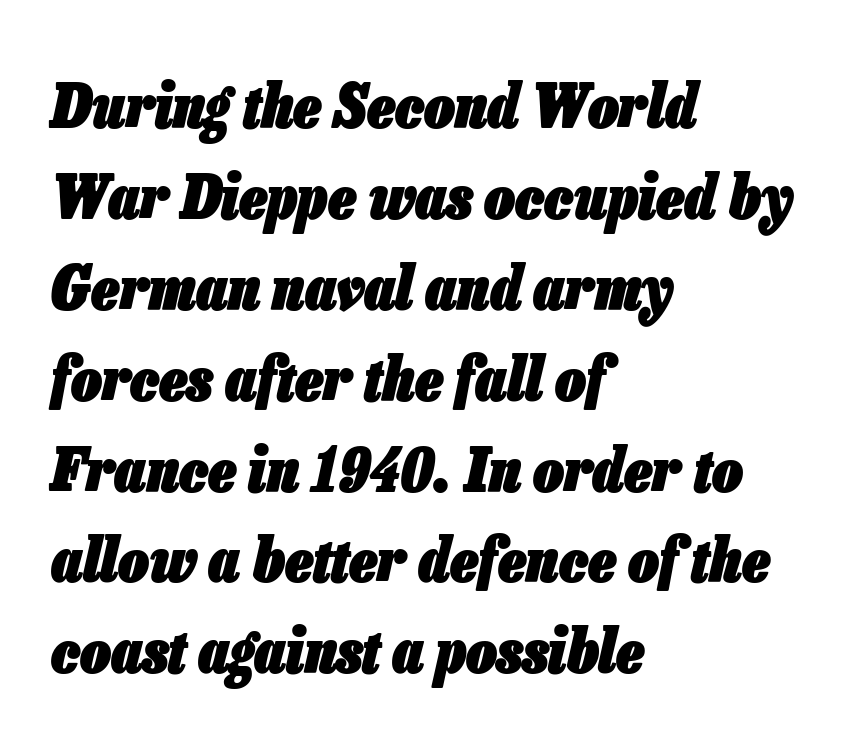
Q: Is the text bold? A: Yes.
Q: Is the text italic (slanted)? A: Yes, it leans right by about 13 degrees.
Q: Is the text underlined? A: No.
Q: How is the paragraph aligned? A: Left-aligned.
Q: Is the spacing between letters normal or unusually wide? A: Normal.
Q: Is the spacing between lines tight, normal or loose? A: Normal.
Q: Width (condensed, normal, or wide)? A: Condensed.
Q: Stroke contrast? A: Low.
Q: x-height? A: Medium.
Q: Monospaced? A: No.
